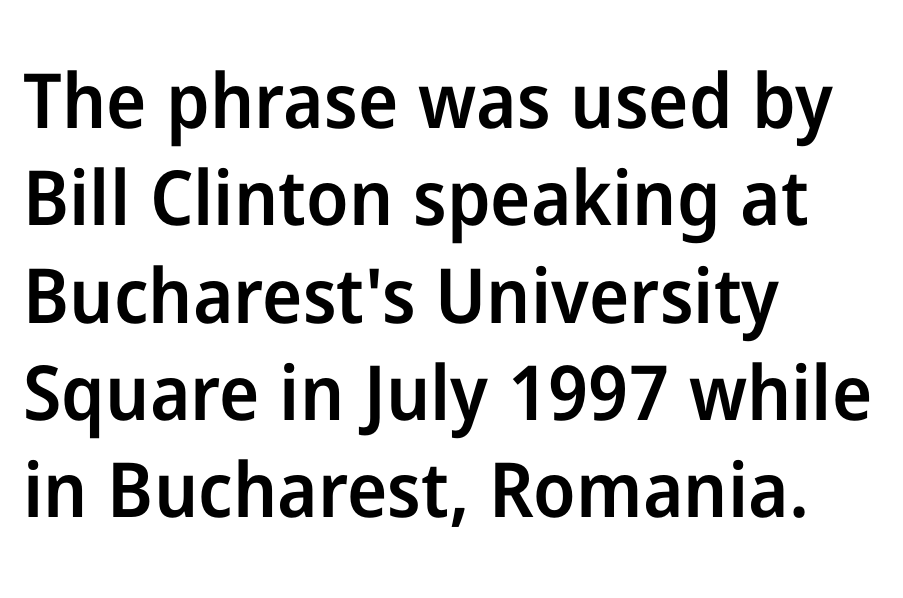
The image shows 76 px semibold sans-serif type, upright; set left-aligned, normal line spacing (1.28x), normal letter spacing, not underlined; low stroke contrast and a medium x-height.
